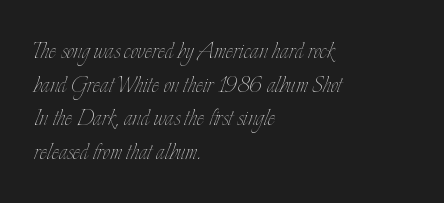
Q: Is the text bold? A: No.
Q: Is the text italic (slanted)? A: Yes.
Q: Is the text underlined? A: No.
Q: How is the paragraph aligned? A: Left-aligned.
Q: Is the spacing between letters normal or unusually wide? A: Normal.
Q: Width (condensed, normal, or wide)? A: Condensed.
Q: Stroke contrast? A: Low.
Q: x-height? A: Small.
Q: Monospaced? A: No.
